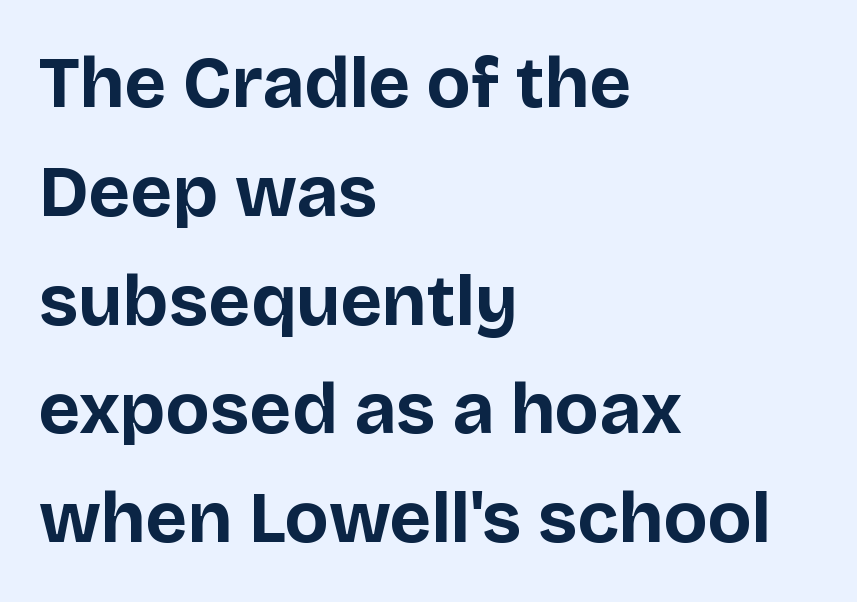
{"serif": "no", "italic": "no", "bold": "yes", "weight": "bold", "width": "normal", "stroke_contrast": "low", "x_height": "large", "monospaced": "no", "underline": "no", "align": "left", "line_spacing": "normal", "line_spacing_ratio": 1.49, "letter_spacing": "normal", "letter_spacing_em": 0.0, "glyph_px": 73}
